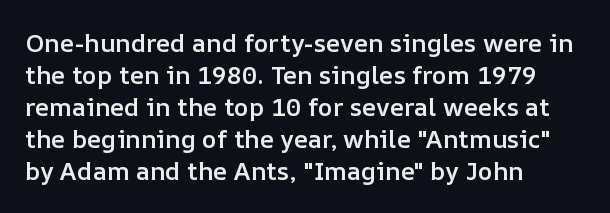
Tracking value appears to be zero — textbook default spacing. Weight check: semibold — heavier than regular, not quite bold. Line starts are locked; line ends wander. How would I describe the line gaps? Plain and ordinary. The gap between lines stays unmarked. Posture: straight, roman, zero tilt.
